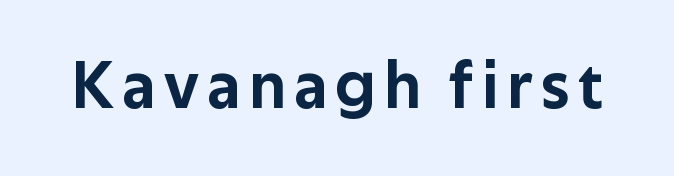
{"serif": "no", "italic": "no", "width": "normal", "stroke_contrast": "low", "x_height": "medium", "monospaced": "no", "underline": "no", "glyph_px": 67}
